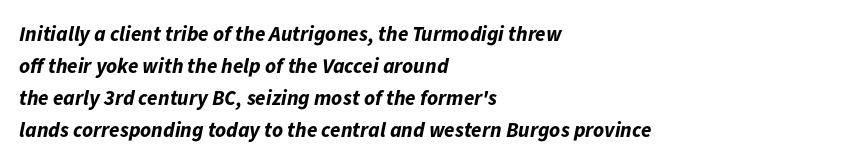
Q: Is the text bold? A: Yes.
Q: Is the text italic (slanted)? A: Yes, it leans right by about 11 degrees.
Q: Is the text underlined? A: No.
Q: How is the paragraph aligned? A: Left-aligned.
Q: Is the spacing between letters normal or unusually wide? A: Normal.
Q: Is the spacing between lines tight, normal or loose? A: Normal.
